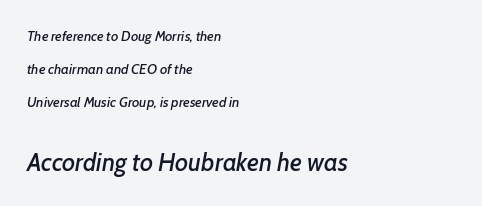
The image shows 25 px text type, italic (leaning right); set left-aligned, loose line spacing (2.36x), normal letter spacing, not underlined; the second (bottom) block is 1.79x larger.
